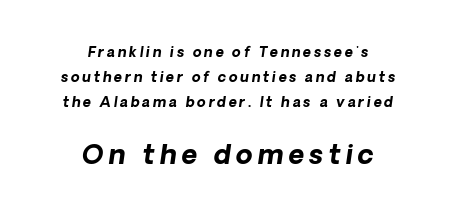
In this sample the second text group is rendered at the bigger scale. Observe the lean: these are italic letterforms. Casual observation: everything's sitting right in the middle. On the weight axis this lands at bold, roughly 700.
